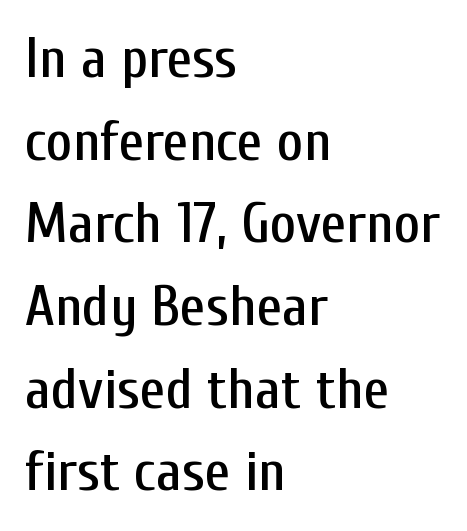
The image shows 57 px condensed sans-serif type, upright; set left-aligned, normal line spacing (1.45x), normal letter spacing, not underlined; low stroke contrast and a medium x-height.
